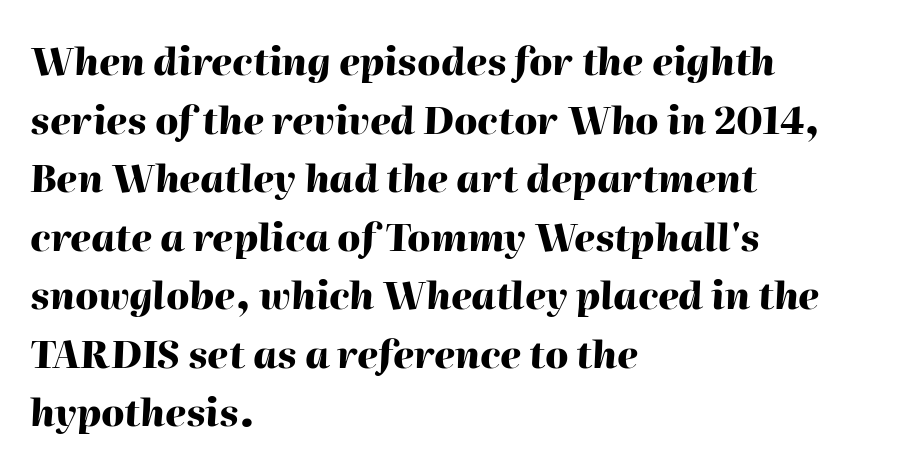
{"italic": "yes", "lean": "right", "slant_degrees": 2, "bold": "yes", "weight": "heavy", "width": "normal", "stroke_contrast": "high", "x_height": "medium", "monospaced": "no", "underline": "no", "align": "left", "line_spacing": "normal", "line_spacing_ratio": 1.54, "letter_spacing": "normal", "letter_spacing_em": 0.0, "glyph_px": 38}
